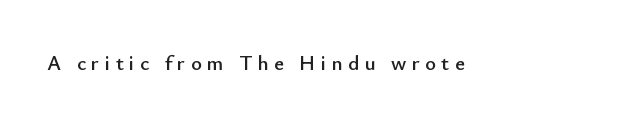
The image shows 21 px text type, upright; set unusually wide letter spacing (+0.25 em), not underlined.
